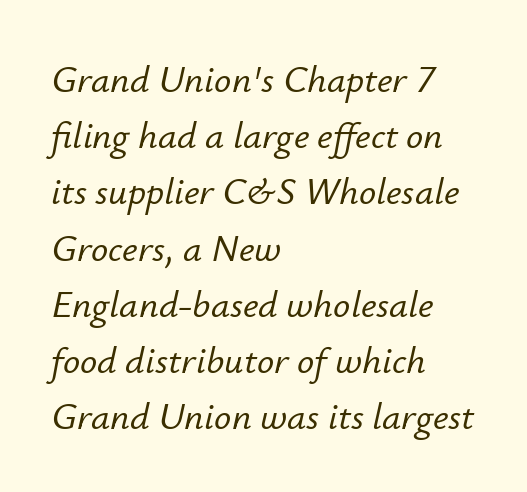
The font's italic variant was chosen for this text. If you measured baseline to baseline, you'd find a middling distance. The paragraph shown leans on its left margin. Here the designer chose a conventional face with non-uniform glyph widths. How are the letters spaced? Ordinarily, with no added tracking. The area under the type is left untouched.
